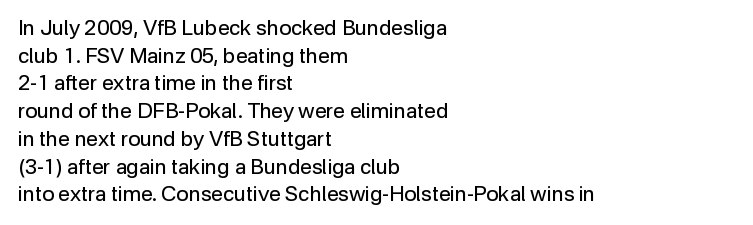
Every stem runs plumb, perpendicular to the baseline. Leftover space on each line is placed entirely after the last word. Check the space under the baseline: it is left empty. This reads as an unemphasized weight, regular at the heaviest. Caption: standard tracking, unaltered.
